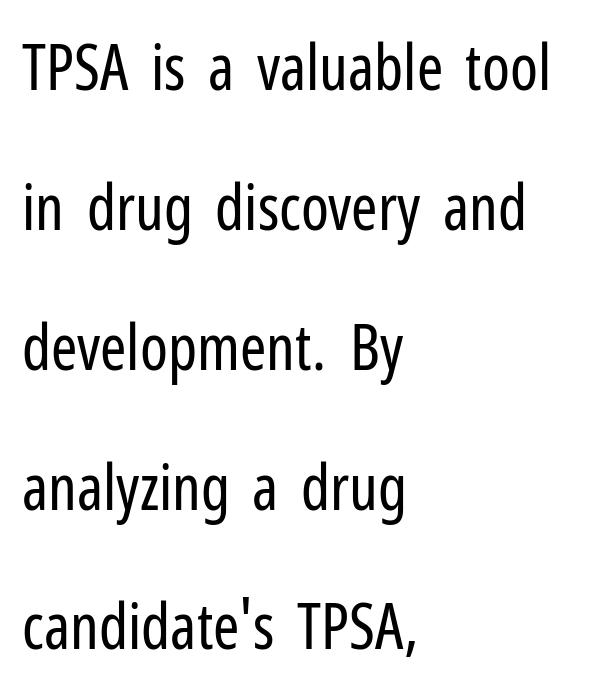
The image shows 63 px regular-weight, condensed sans-serif type, upright; set left-aligned, loose line spacing (2.22x), normal letter spacing, not underlined; low stroke contrast and a medium x-height.
